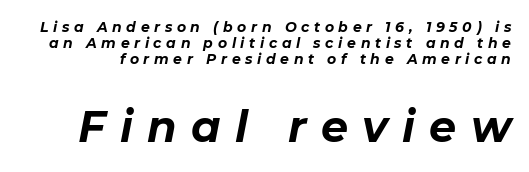
{"italic": "yes", "lean": "right", "slant_degrees": 11, "bold": "yes", "weight": "bold", "width": "normal", "stroke_contrast": "low", "x_height": "medium", "monospaced": "no", "underline": "no", "line_spacing": "tight", "line_spacing_ratio": 1.14, "letter_spacing": "wide", "letter_spacing_em": 0.33, "larger_block": "second", "size_ratio": 3.07, "glyph_px": 43}
